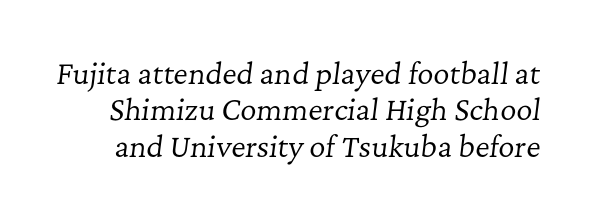
The image shows 28 px regular-weight serif type, italic (leaning right); set normal line spacing (1.3x), normal letter spacing, not underlined; low stroke contrast and a medium x-height.
